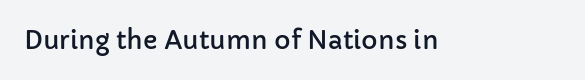
The image shows 25 px text type, upright; set normal letter spacing, not underlined.
